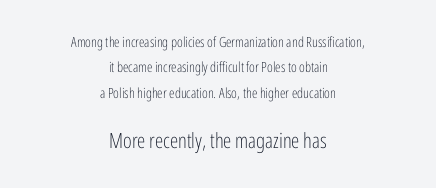
Q: Is the text bold? A: No.
Q: Is the text italic (slanted)? A: No, it is upright.
Q: Is the text underlined? A: No.
Q: How is the paragraph aligned? A: Centered.
Q: Is the spacing between letters normal or unusually wide? A: Normal.
Q: Which block of text is set in a larger size, the first (top) or the second (bottom)? A: The second (bottom) one.
